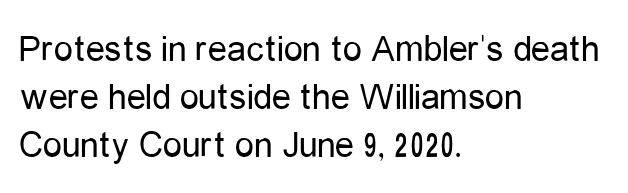
{"serif": "no", "italic": "no", "bold": "no", "weight": "regular", "width": "condensed", "stroke_contrast": "low", "x_height": "medium", "monospaced": "no", "underline": "no", "align": "left", "line_spacing": "normal", "line_spacing_ratio": 1.26, "letter_spacing": "normal", "letter_spacing_em": 0.0, "glyph_px": 38}
